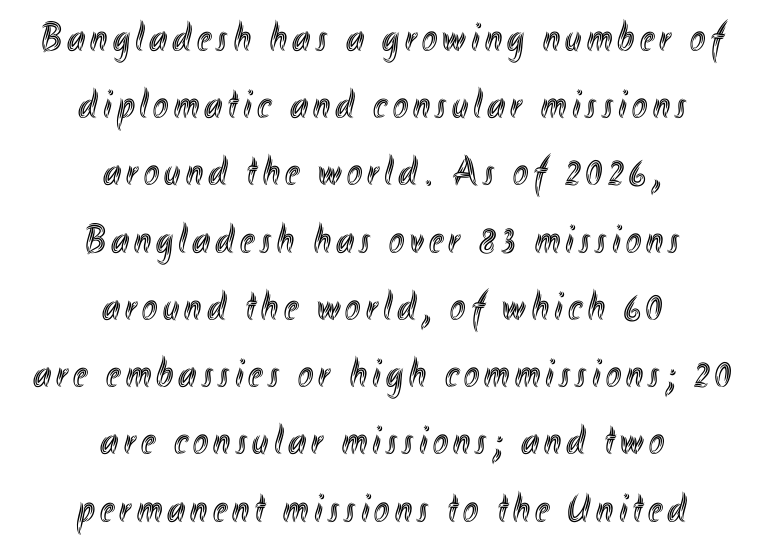
{"width": "condensed", "x_height": "small", "monospaced": "no", "underline": "no", "align": "center", "line_spacing": "normal", "line_spacing_ratio": 1.64, "glyph_px": 41}
